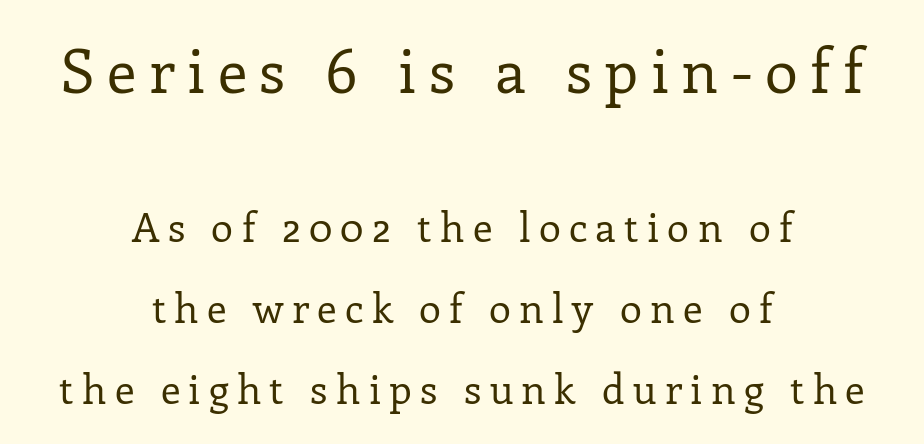
{"serif": "yes", "italic": "no", "bold": "no", "weight": "regular", "width": "normal", "stroke_contrast": "low", "x_height": "medium", "monospaced": "no", "underline": "no", "align": "center", "line_spacing": "loose", "line_spacing_ratio": 2.03, "letter_spacing": "wide", "letter_spacing_em": 0.21, "larger_block": "first", "size_ratio": 1.5, "glyph_px": 60}
